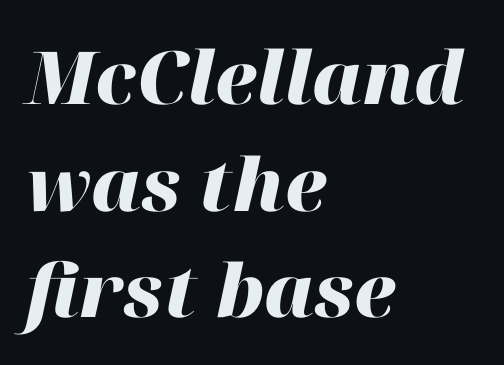
Q: Is the text bold? A: Yes.
Q: Is the text italic (slanted)? A: Yes, it leans right by about 12 degrees.
Q: Is the text underlined? A: No.
Q: How is the paragraph aligned? A: Left-aligned.
Q: Is the spacing between letters normal or unusually wide? A: Normal.
Q: Is the spacing between lines tight, normal or loose? A: Normal.
Q: Width (condensed, normal, or wide)? A: Normal.
Q: Stroke contrast? A: High.
Q: x-height? A: Medium.
Q: Monospaced? A: No.
